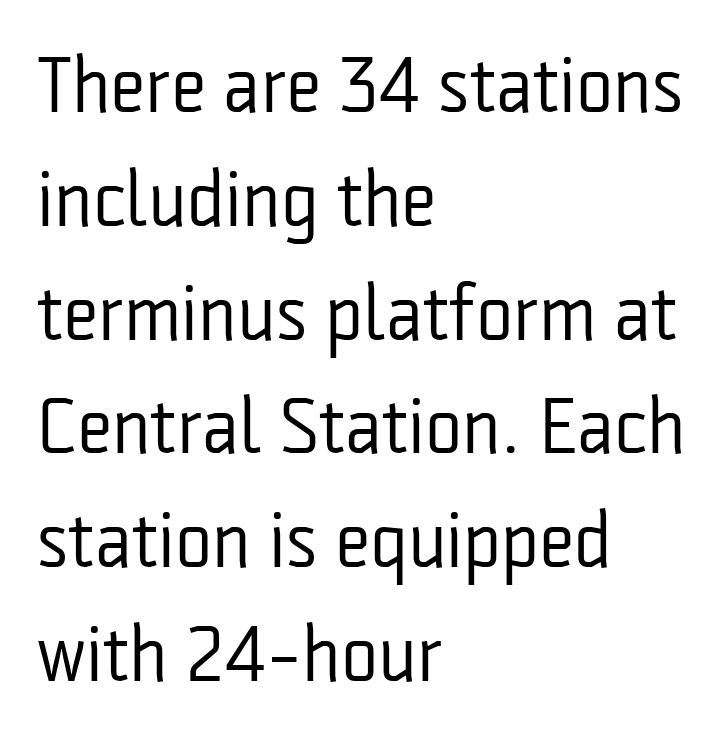
{"serif": "no", "italic": "no", "bold": "no", "weight": "regular", "width": "condensed", "stroke_contrast": "low", "x_height": "medium", "monospaced": "no", "underline": "no", "align": "left", "line_spacing": "normal", "line_spacing_ratio": 1.44, "letter_spacing": "normal", "letter_spacing_em": 0.0, "glyph_px": 79}
